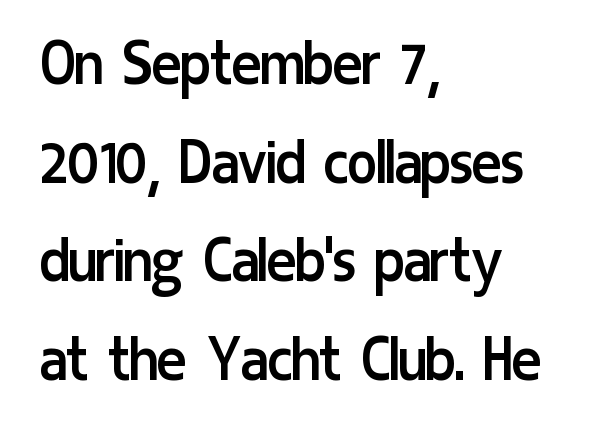
The image shows 70 px regular-weight, condensed sans-serif type, upright; set left-aligned, normal line spacing (1.41x), normal letter spacing, not underlined; low stroke contrast and a medium x-height.
